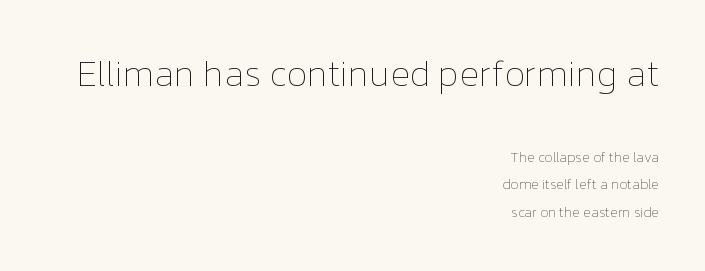
{"italic": "no", "bold": "no", "weight": "thin", "width": "normal", "stroke_contrast": "low", "x_height": "medium", "monospaced": "no", "underline": "no", "align": "right", "line_spacing": "loose", "line_spacing_ratio": 1.97, "letter_spacing": "normal", "letter_spacing_em": 0.0, "larger_block": "first", "size_ratio": 2.57, "glyph_px": 36}
